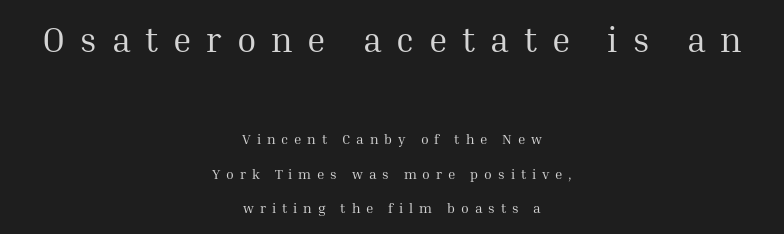
The image shows 35 px regular-weight serif type, upright; set centered, loose line spacing (2.44x), unusually wide letter spacing (+0.42 em), not underlined; the first (top) block is 2.5x larger; medium stroke contrast and a medium x-height.
